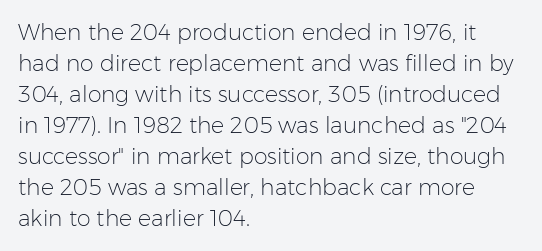
The image shows 22 px text type, upright; set left-aligned, normal line spacing (1.41x), normal letter spacing, not underlined.
